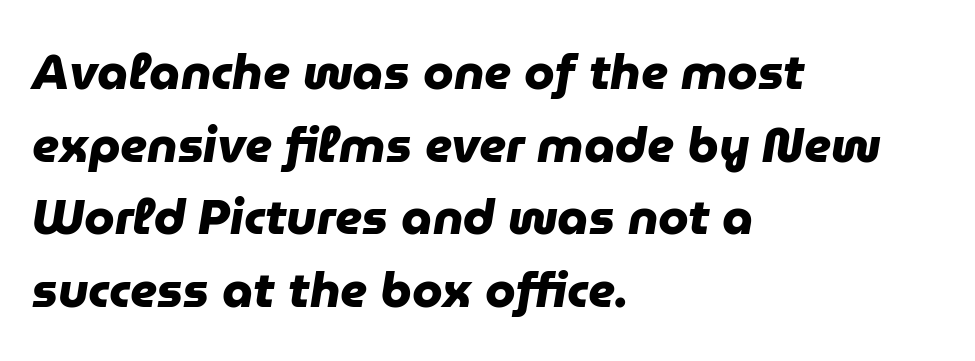
The image shows 49 px heavy sans-serif type; set left-aligned, normal line spacing (1.48x), normal letter spacing, not underlined; low stroke contrast and a medium x-height.
